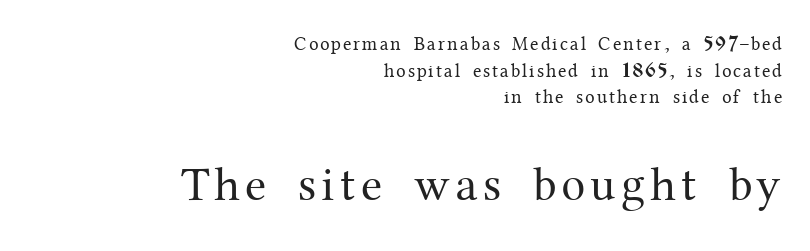
{"serif": "yes", "italic": "no", "bold": "no", "weight": "regular", "width": "normal", "stroke_contrast": "medium", "x_height": "medium", "monospaced": "no", "underline": "no", "align": "right", "line_spacing": "normal", "line_spacing_ratio": 1.4, "larger_block": "second", "size_ratio": 2.53, "glyph_px": 48}
